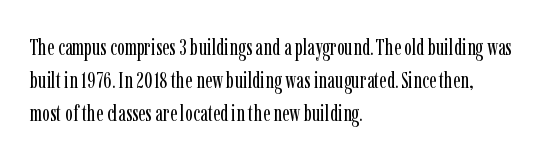
{"italic": "no", "bold": "no", "underline": "no", "align": "left", "line_spacing": "normal", "line_spacing_ratio": 1.44, "letter_spacing": "normal", "letter_spacing_em": 0.0, "glyph_px": 23}
